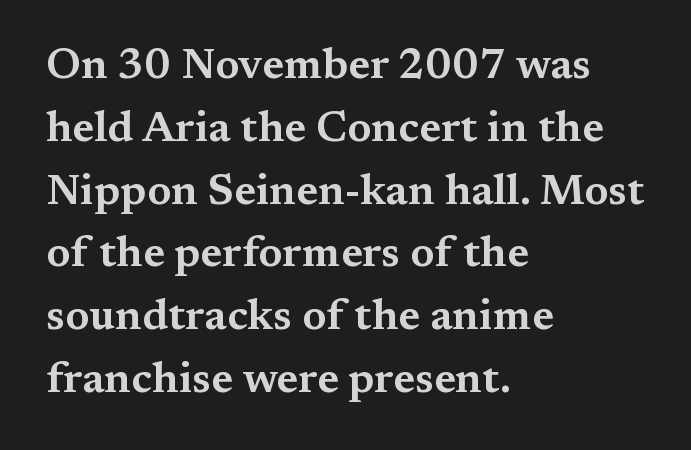
The type is set solid horizontally, with unmodified tracking. Old-style or modern, the face here clearly has serifs. Ordinary non-slanted type is in use. Successive baselines arrive at the customary interval. Alignment: flush left. Looks like regular typesetting: each glyph gets only the width it needs.
